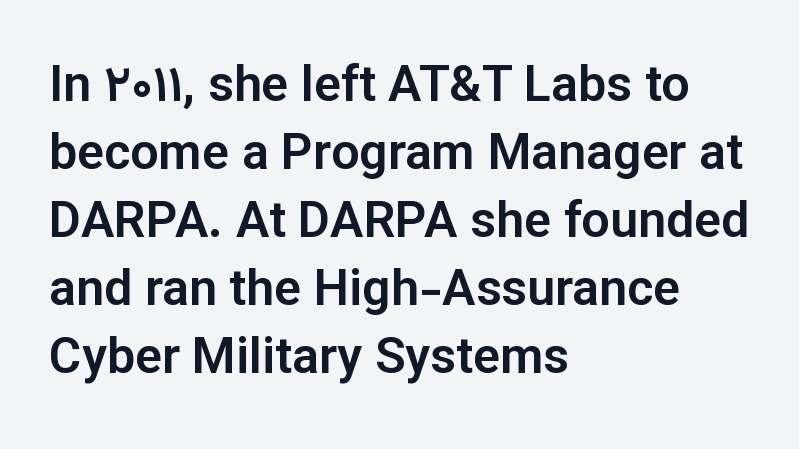
The image shows 50 px sans-serif type, upright; set left-aligned, normal line spacing (1.36x), normal letter spacing, not underlined; low stroke contrast and a medium x-height.
